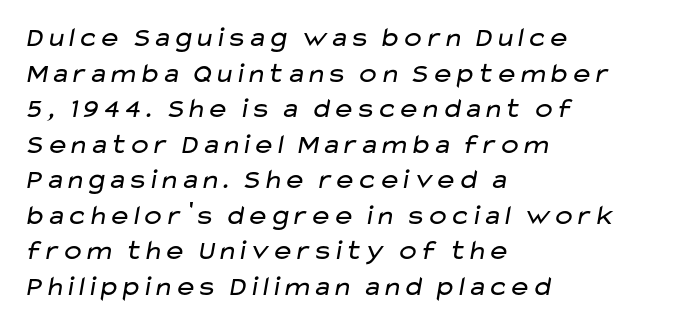
You could not count columns in this text — the font is proportionally spaced. Descenders hang freely into open space. Nothing unusual about the tracking: characters are spaced as the font intends. The lines in this sample share a left origin and differ only in where they stop.
